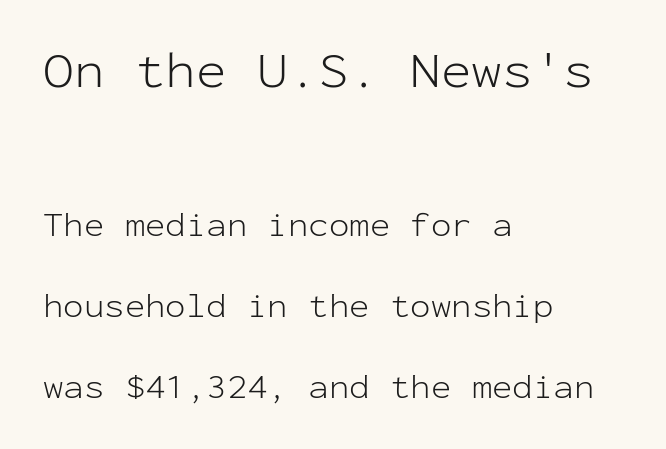
{"serif": "no", "italic": "no", "bold": "no", "weight": "light", "width": "normal", "stroke_contrast": "low", "x_height": "medium", "monospaced": "yes", "underline": "no", "align": "left", "line_spacing": "loose", "line_spacing_ratio": 2.39, "letter_spacing": "normal", "letter_spacing_em": 0.0, "larger_block": "first", "size_ratio": 1.5, "glyph_px": 51}
